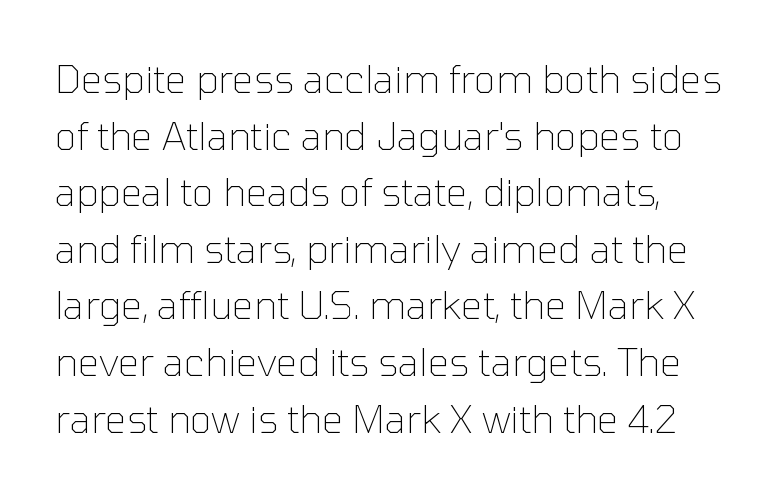
{"serif": "no", "italic": "no", "bold": "no", "weight": "thin", "width": "normal", "stroke_contrast": "low", "x_height": "medium", "monospaced": "no", "underline": "no", "line_spacing": "normal", "line_spacing_ratio": 1.49, "letter_spacing": "normal", "letter_spacing_em": 0.0, "glyph_px": 38}
